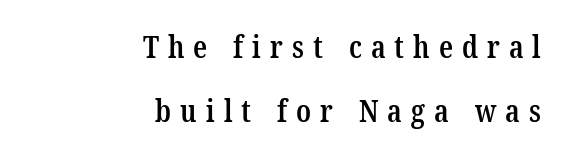
{"serif": "yes", "bold": "semi", "weight": "semibold", "width": "condensed", "stroke_contrast": "low", "x_height": "medium", "monospaced": "no", "underline": "no", "align": "right", "line_spacing": "loose", "line_spacing_ratio": 2.06, "letter_spacing": "wide", "letter_spacing_em": 0.29, "glyph_px": 31}
